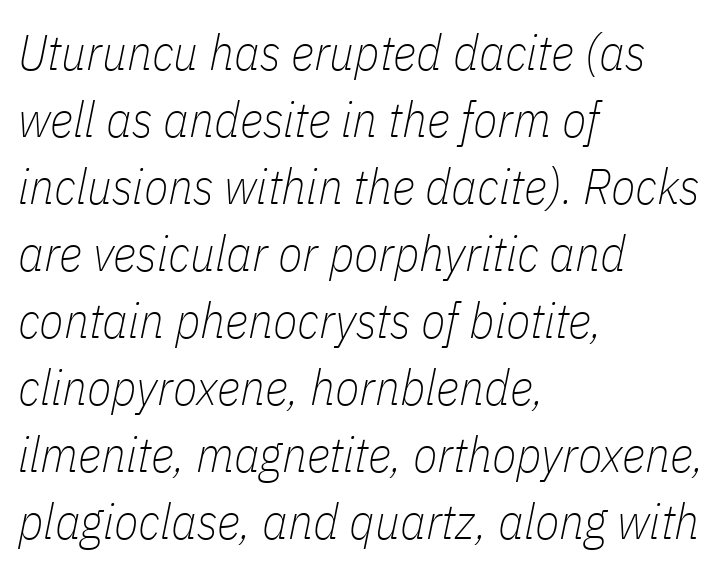
Q: Is the text bold? A: No.
Q: Is the text italic (slanted)? A: Yes, it leans right by about 11 degrees.
Q: Is the text underlined? A: No.
Q: How is the paragraph aligned? A: Left-aligned.
Q: Is the spacing between letters normal or unusually wide? A: Normal.
Q: Is the spacing between lines tight, normal or loose? A: Normal.
Q: Width (condensed, normal, or wide)? A: Condensed.
Q: Stroke contrast? A: Low.
Q: x-height? A: Medium.
Q: Monospaced? A: No.
